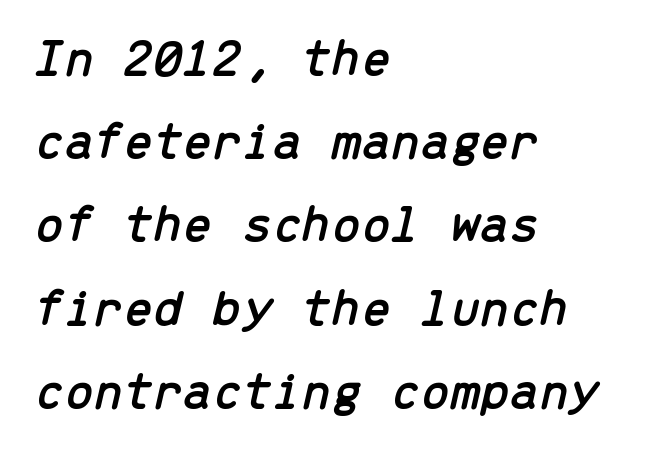
Q: Is the text italic (slanted)? A: Yes, it leans right by about 13 degrees.
Q: Is the text underlined? A: No.
Q: How is the paragraph aligned? A: Left-aligned.
Q: Is the spacing between letters normal or unusually wide? A: Normal.
Q: Is the spacing between lines tight, normal or loose? A: Normal.
Q: Width (condensed, normal, or wide)? A: Normal.
Q: Stroke contrast? A: Low.
Q: x-height? A: Medium.
Q: Monospaced? A: Yes.
